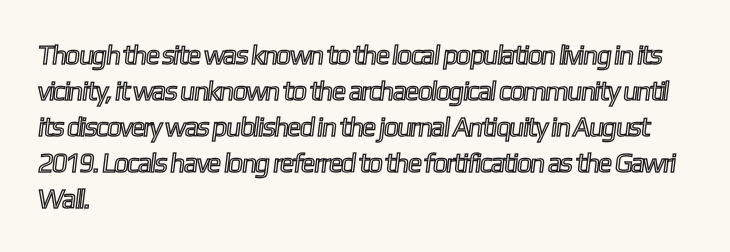
Nobody touched the tracking dial on this one. Which margin do the lines hug? The left one — the right edge is uneven. The passage shown is not underscored anywhere. Compared with typical paragraphs, the rows here are spaced about the same.
